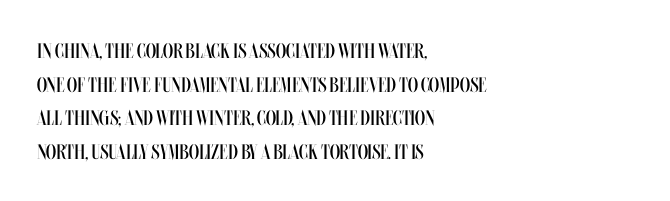
The image shows 21 px text type, upright; set left-aligned, normal line spacing (1.6x), normal letter spacing, not underlined.
